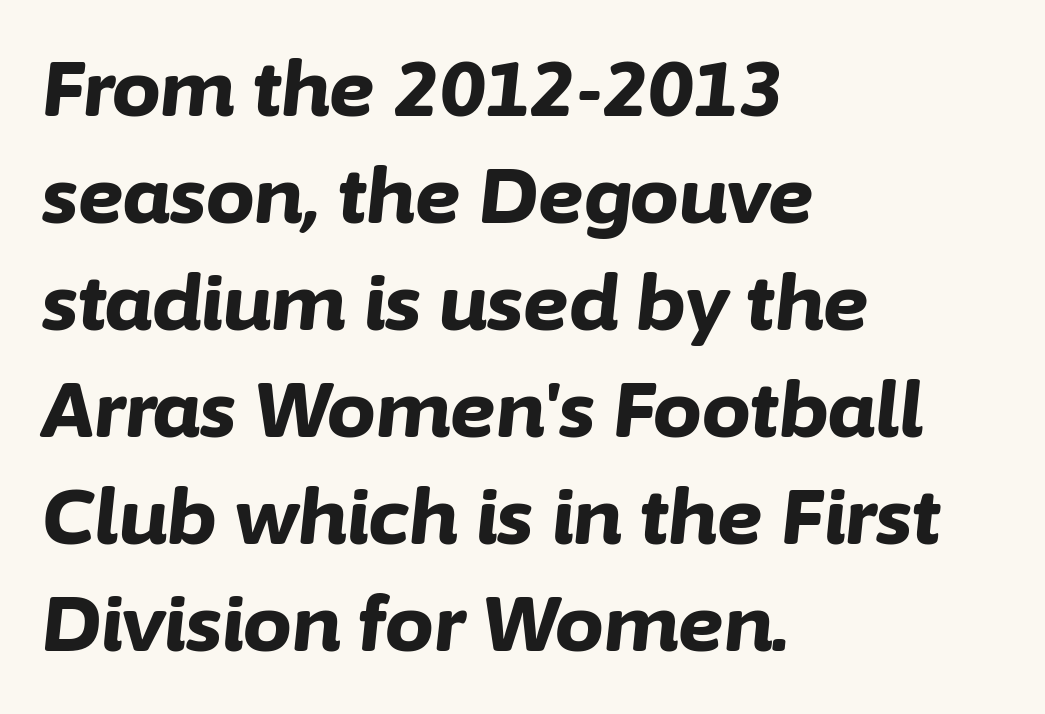
Q: Is the text bold? A: Yes.
Q: Is the text italic (slanted)? A: Yes, it leans right by about 6 degrees.
Q: Is the text underlined? A: No.
Q: How is the paragraph aligned? A: Left-aligned.
Q: Is the spacing between letters normal or unusually wide? A: Normal.
Q: Is the spacing between lines tight, normal or loose? A: Normal.
Q: Width (condensed, normal, or wide)? A: Normal.
Q: Stroke contrast? A: Low.
Q: x-height? A: Medium.
Q: Monospaced? A: No.
